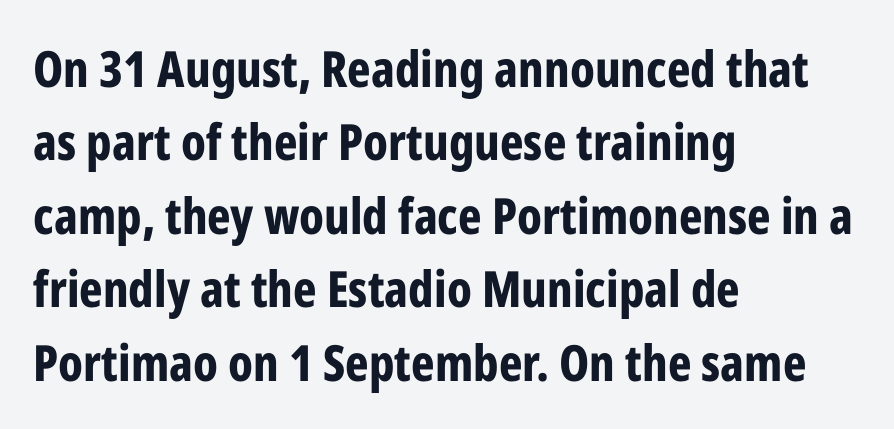
Is the block centered? No — it sits flush against the left margin. The letters are bold, with thick, heavy strokes. Proportional: the letters do not fall into vertical columns. Characters follow at the spacing the type designer built in. Rule under the text: the space is simply empty. Note: no serifs on the glyphs.
